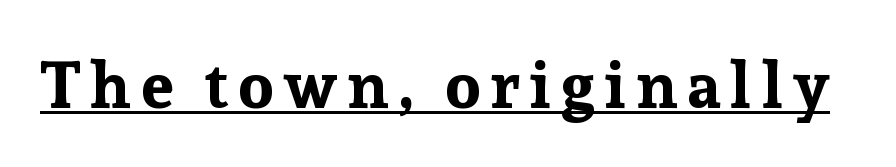
Look at the bottom of the vertical strokes: they flare into serifs here. Is there an underline? Yes — a line sits under the letters. This sample uses an upright cut, with every glyph sitting square on the baseline. On the weight axis this lands at bold, roughly 700. These lines are rendered in a variable-pitch font.
